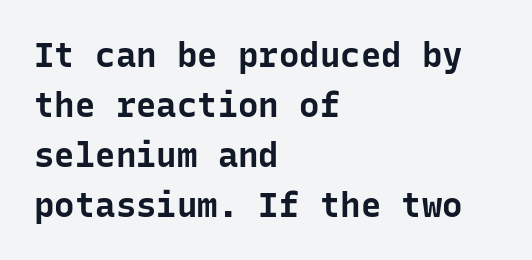
Q: Is the text bold? A: Yes.
Q: Is the text italic (slanted)? A: No, it is upright.
Q: Is the typeface a serif or a sans-serif typeface? A: Sans-serif.
Q: Is the text underlined? A: No.
Q: How is the paragraph aligned? A: Left-aligned.
Q: Is the spacing between letters normal or unusually wide? A: Normal.
Q: Is the spacing between lines tight, normal or loose? A: Normal.
Q: Width (condensed, normal, or wide)? A: Normal.
Q: Stroke contrast? A: Low.
Q: x-height? A: Medium.
Q: Monospaced? A: Yes.
